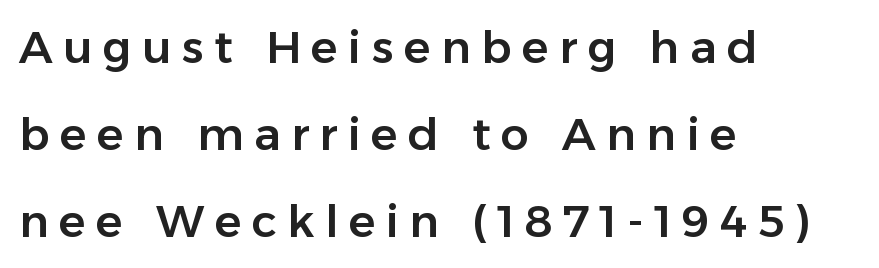
Q: Is the text italic (slanted)? A: No, it is upright.
Q: Is the typeface a serif or a sans-serif typeface? A: Sans-serif.
Q: Is the text underlined? A: No.
Q: How is the paragraph aligned? A: Left-aligned.
Q: Is the spacing between letters normal or unusually wide? A: Unusually wide.
Q: Is the spacing between lines tight, normal or loose? A: Loose.
Q: Width (condensed, normal, or wide)? A: Normal.
Q: Stroke contrast? A: Low.
Q: x-height? A: Medium.
Q: Monospaced? A: No.
